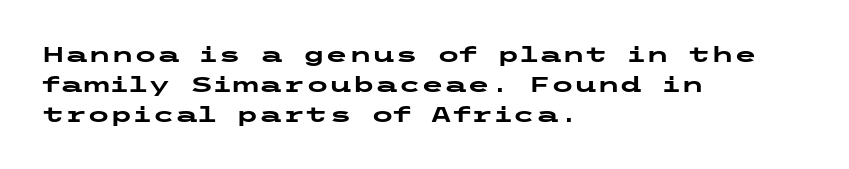
The image shows 21 px bold type, upright; set left-aligned, normal line spacing (1.42x), normal letter spacing, not underlined.
